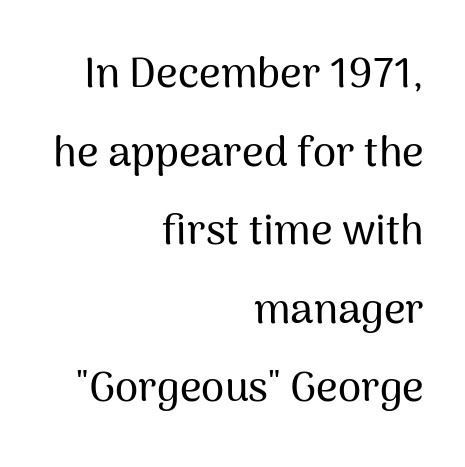
Q: Is the text italic (slanted)? A: No, it is upright.
Q: Is the typeface a serif or a sans-serif typeface? A: Sans-serif.
Q: Is the text underlined? A: No.
Q: How is the paragraph aligned? A: Right-aligned.
Q: Is the spacing between letters normal or unusually wide? A: Normal.
Q: Width (condensed, normal, or wide)? A: Normal.
Q: Stroke contrast? A: Medium.
Q: x-height? A: Medium.
Q: Monospaced? A: No.
